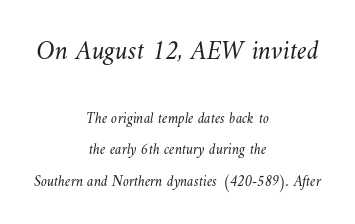
Q: Is the text bold? A: No.
Q: Is the text underlined? A: No.
Q: How is the paragraph aligned? A: Centered.
Q: Is the spacing between letters normal or unusually wide? A: Normal.
Q: Is the spacing between lines tight, normal or loose? A: Loose.
Q: Which block of text is set in a larger size, the first (top) or the second (bottom)? A: The first (top) one.
